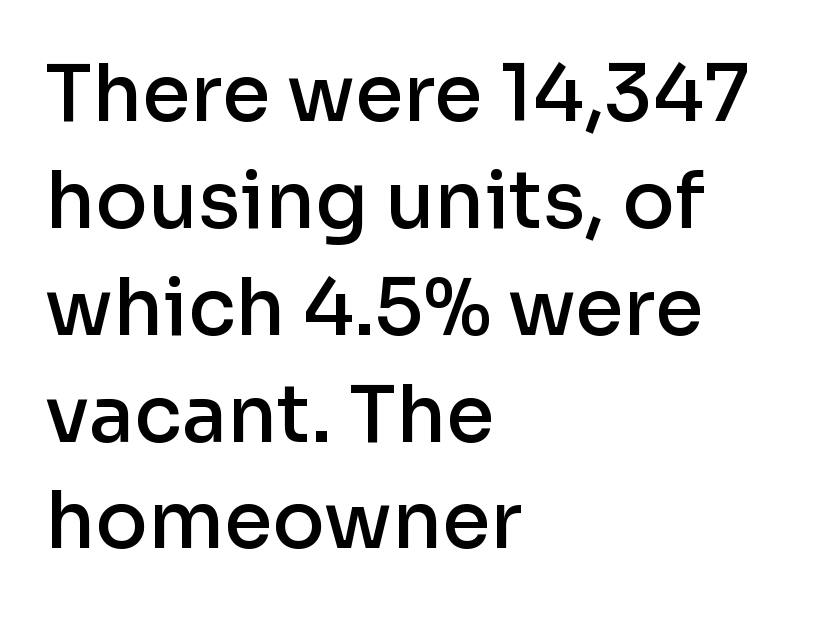
{"serif": "no", "italic": "no", "bold": "semi", "weight": "semibold", "width": "normal", "stroke_contrast": "low", "x_height": "medium", "monospaced": "no", "underline": "no", "align": "left", "line_spacing": "normal", "line_spacing_ratio": 1.37, "letter_spacing": "normal", "letter_spacing_em": 0.0, "glyph_px": 78}
